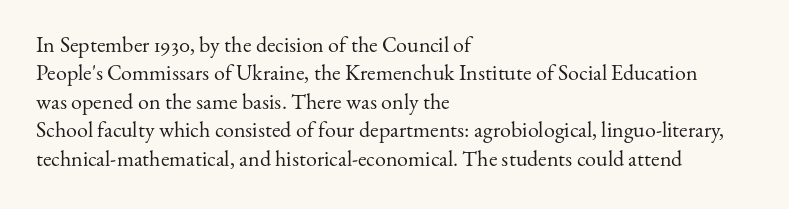
The image shows 22 px text type, upright; set left-aligned, normal line spacing (1.29x), normal letter spacing, not underlined.
